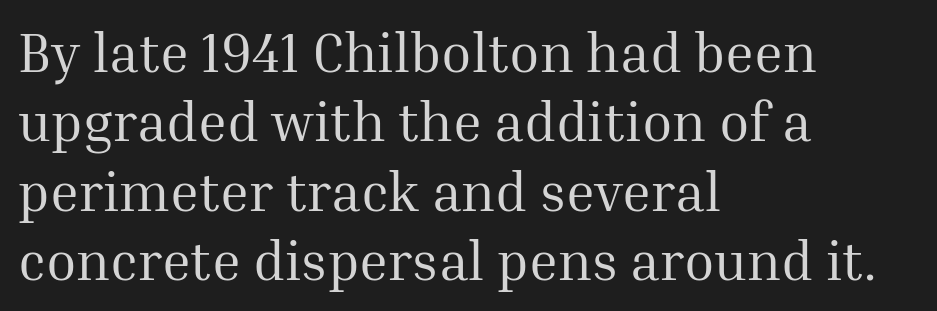
Italic: no, the glyphs are upright roman. Leading matches the norm, producing a regular column. The rendering uses natural spacing where letterforms have individual widths. A quiet, ordinary-to-light weight characterises the typeface. One-word summary of the alignment: left.
